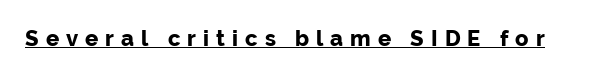
Q: Is the text bold? A: Yes.
Q: Is the text italic (slanted)? A: No, it is upright.
Q: Is the text underlined? A: Yes.
Q: Is the spacing between letters normal or unusually wide? A: Unusually wide.
